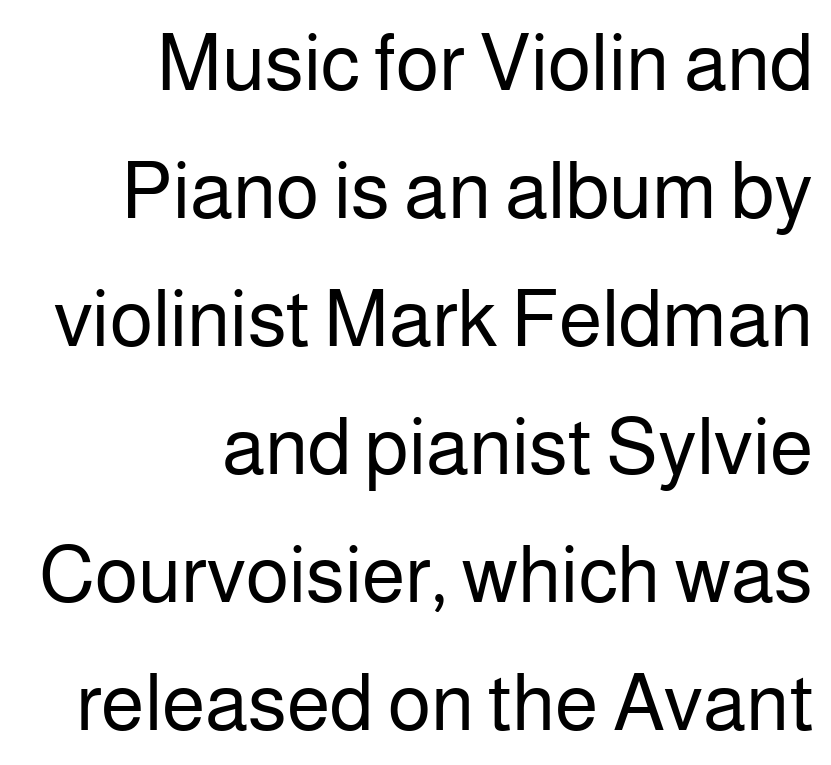
The image shows 79 px regular-weight sans-serif type, upright; set right-aligned, normal line spacing (1.62x), normal letter spacing, not underlined; low stroke contrast and a medium x-height.
